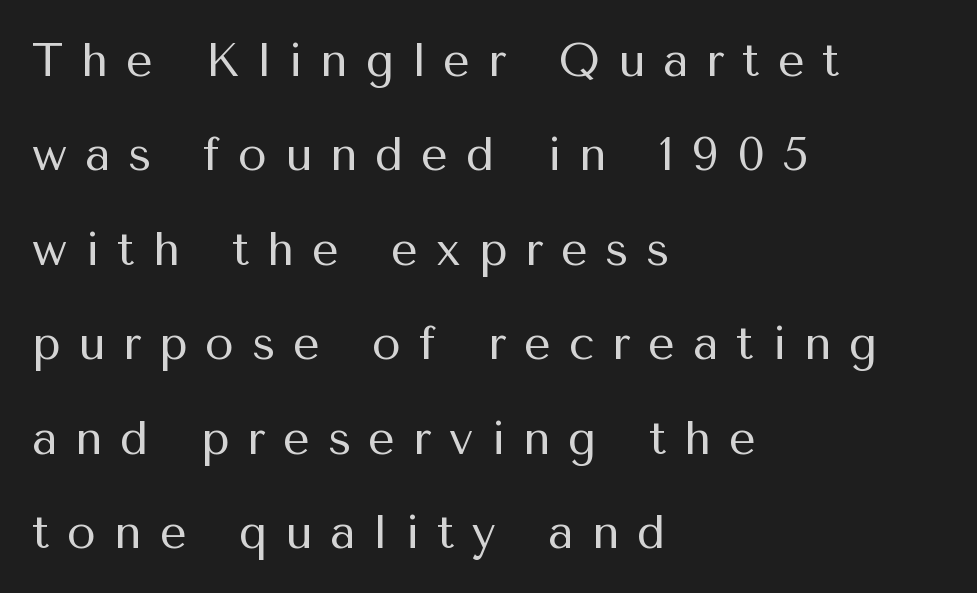
Q: Is the text bold? A: No.
Q: Is the text italic (slanted)? A: No, it is upright.
Q: Is the typeface a serif or a sans-serif typeface? A: Sans-serif.
Q: Is the text underlined? A: No.
Q: How is the paragraph aligned? A: Left-aligned.
Q: Is the spacing between letters normal or unusually wide? A: Unusually wide.
Q: Is the spacing between lines tight, normal or loose? A: Loose.
Q: Width (condensed, normal, or wide)? A: Normal.
Q: Stroke contrast? A: Medium.
Q: x-height? A: Medium.
Q: Monospaced? A: No.
